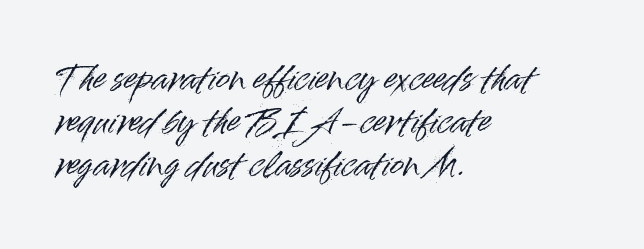
The image shows 33 px sans-serif type; set left-aligned, normal line spacing (1.3x), normal letter spacing, not underlined; high stroke contrast and a small x-height.
